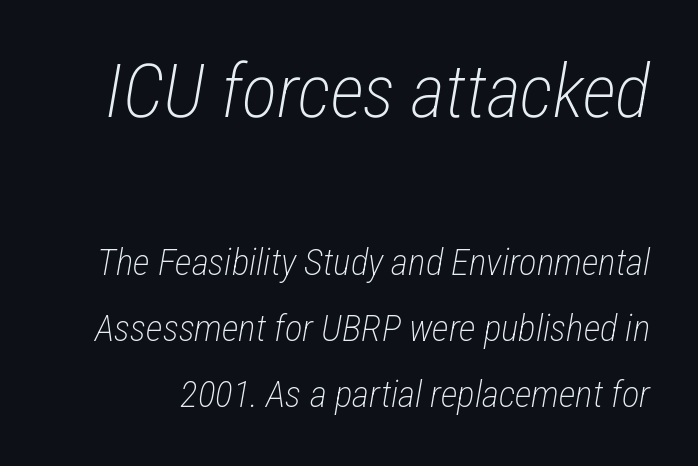
{"italic": "yes", "lean": "right", "slant_degrees": 12, "bold": "no", "weight": "light", "width": "condensed", "stroke_contrast": "low", "x_height": "medium", "monospaced": "no", "underline": "no", "line_spacing_ratio": 1.79, "letter_spacing": "normal", "letter_spacing_em": 0.0, "larger_block": "first", "size_ratio": 2.0, "glyph_px": 74}
